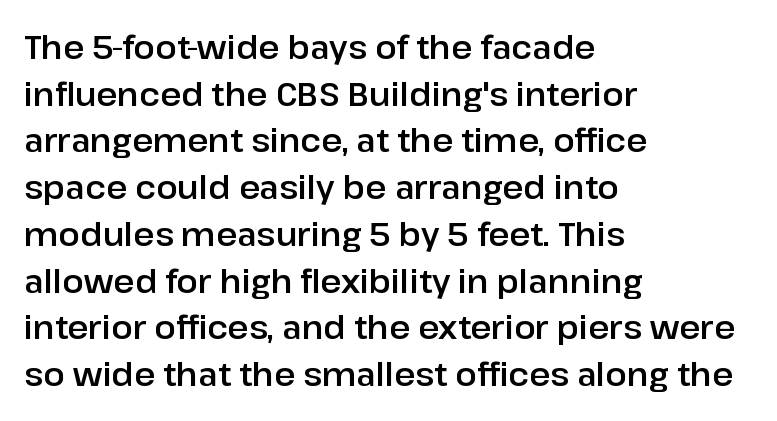
The image shows 32 px sans-serif type, upright; set left-aligned, normal line spacing (1.46x), normal letter spacing, not underlined; low stroke contrast and a medium x-height.
